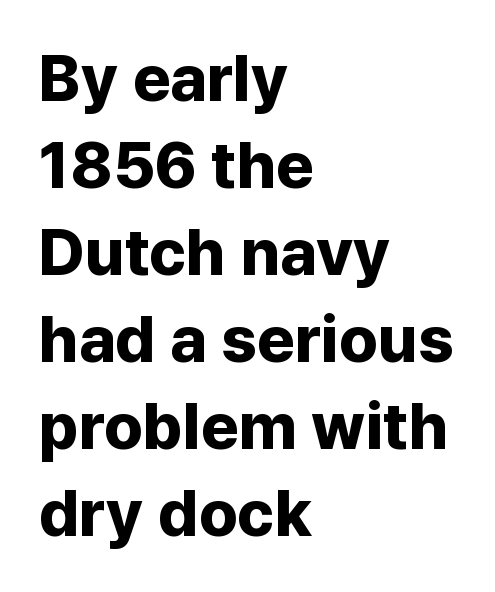
This sample uses an upright cut, with every glyph sitting square on the baseline. Words float on clear page, feet unadorned. Grotesque or geometric, the face here clearly has no serifs. Normally led — the rows are evenly, conventionally spaced. All the whitespace from short lines collects on the right. Observe the ordinary spacing: letters are neighbours, not strangers.
